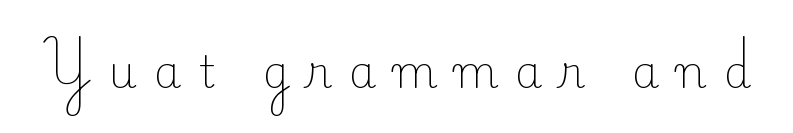
Q: Is the text bold? A: No.
Q: Is the text italic (slanted)? A: No, it is upright.
Q: Is the typeface a serif or a sans-serif typeface? A: Serif.
Q: Is the text underlined? A: No.
Q: Is the spacing between letters normal or unusually wide? A: Unusually wide.
Q: Width (condensed, normal, or wide)? A: Normal.
Q: Stroke contrast? A: Low.
Q: x-height? A: Small.
Q: Monospaced? A: No.
